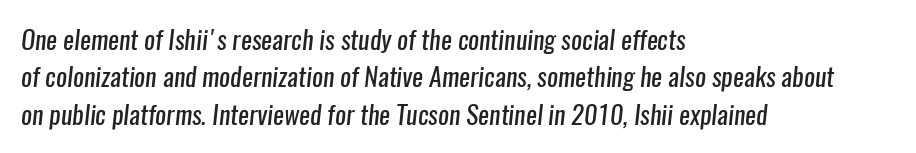
The image shows 26 px text type; set left-aligned, normal line spacing (1.44x), normal letter spacing, not underlined.
